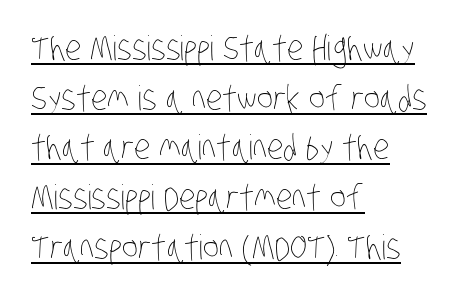
Q: Is the text bold? A: No.
Q: Is the text underlined? A: Yes.
Q: How is the paragraph aligned? A: Left-aligned.
Q: Is the spacing between letters normal or unusually wide? A: Normal.
Q: Is the spacing between lines tight, normal or loose? A: Normal.
Q: Width (condensed, normal, or wide)? A: Condensed.
Q: Stroke contrast? A: Low.
Q: x-height? A: Large.
Q: Monospaced? A: No.
